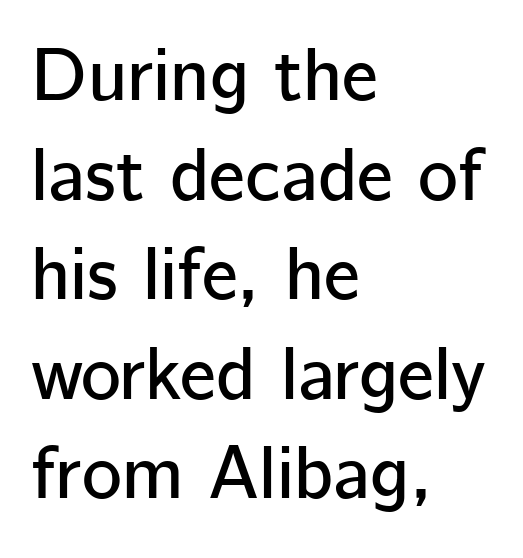
The image shows 76 px sans-serif type, upright; set left-aligned, normal line spacing (1.31x), normal letter spacing, not underlined; low stroke contrast and a medium x-height.
